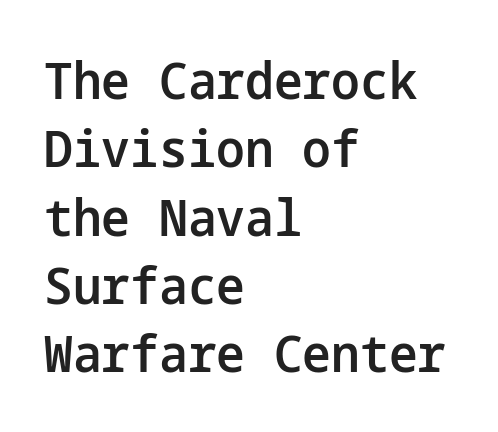
Q: Is the text bold? A: Semi-bold.
Q: Is the text italic (slanted)? A: No, it is upright.
Q: Is the typeface a serif or a sans-serif typeface? A: Sans-serif.
Q: Is the text underlined? A: No.
Q: How is the paragraph aligned? A: Left-aligned.
Q: Is the spacing between letters normal or unusually wide? A: Normal.
Q: Is the spacing between lines tight, normal or loose? A: Normal.
Q: Width (condensed, normal, or wide)? A: Normal.
Q: Stroke contrast? A: Low.
Q: x-height? A: Medium.
